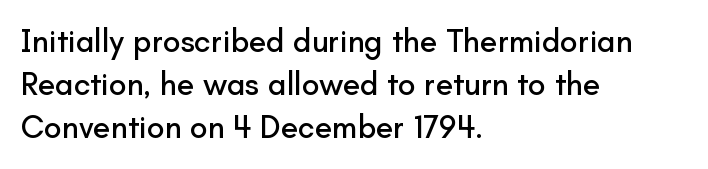
{"serif": "no", "italic": "no", "width": "normal", "stroke_contrast": "low", "x_height": "small", "monospaced": "no", "underline": "no", "align": "left", "line_spacing": "normal", "line_spacing_ratio": 1.35, "letter_spacing": "normal", "letter_spacing_em": 0.0, "glyph_px": 32}
